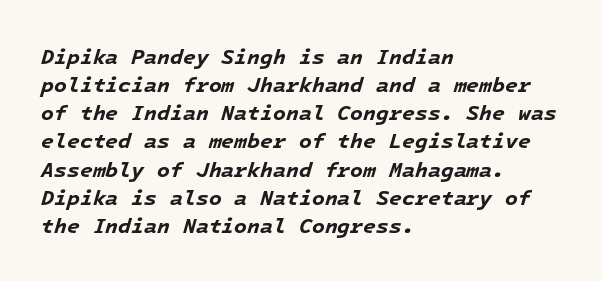
Q: Is the text bold? A: Yes.
Q: Is the text italic (slanted)? A: Yes, it leans right by about 16 degrees.
Q: Is the text underlined? A: No.
Q: How is the paragraph aligned? A: Left-aligned.
Q: Is the spacing between letters normal or unusually wide? A: Normal.
Q: Is the spacing between lines tight, normal or loose? A: Normal.
